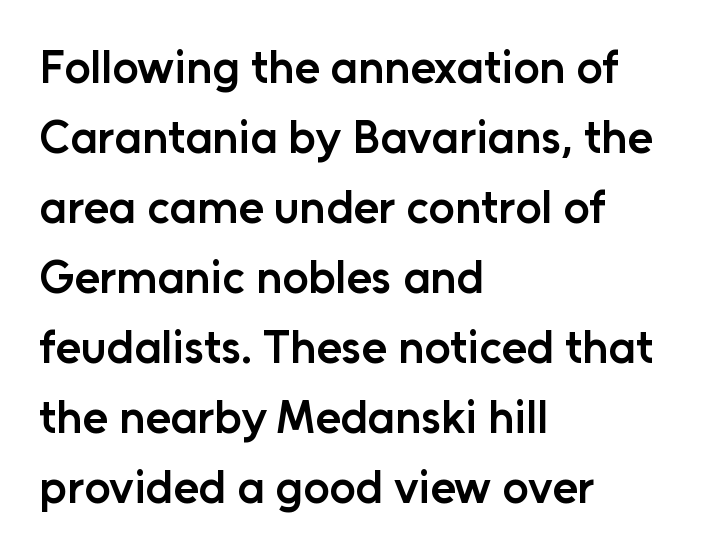
As a designer I'd log this as weight 600, semibold. The lines in this sample share a left origin and differ only in where they stop. Words float on clear page, feet unadorned. Line spacing here is normal.
